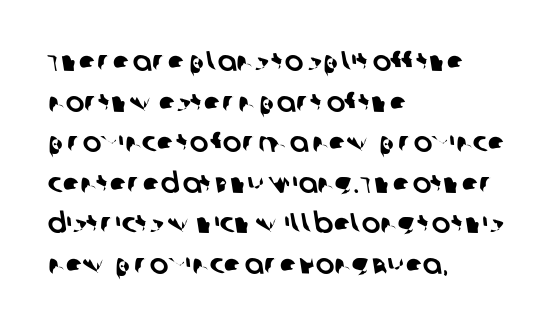
{"serif": "no", "width": "normal", "stroke_contrast": "low", "x_height": "large", "monospaced": "no", "underline": "no", "align": "left", "line_spacing": "normal", "line_spacing_ratio": 1.45, "letter_spacing": "normal", "letter_spacing_em": 0.0, "glyph_px": 28}
